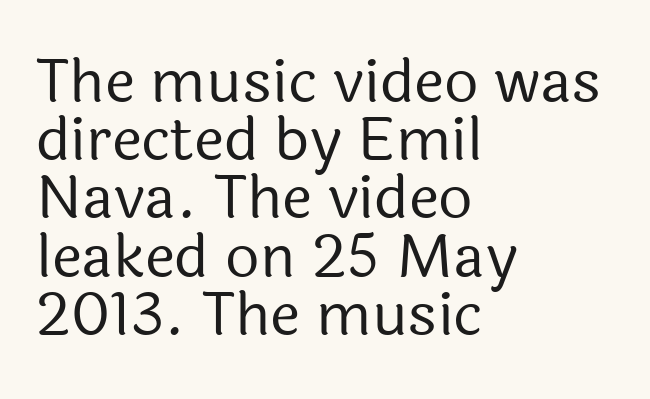
Q: Is the text bold? A: No.
Q: Is the text italic (slanted)? A: No, it is upright.
Q: Is the typeface a serif or a sans-serif typeface? A: Sans-serif.
Q: Is the text underlined? A: No.
Q: How is the paragraph aligned? A: Left-aligned.
Q: Is the spacing between letters normal or unusually wide? A: Normal.
Q: Is the spacing between lines tight, normal or loose? A: Tight.
Q: Width (condensed, normal, or wide)? A: Normal.
Q: x-height? A: Medium.
Q: Monospaced? A: No.
